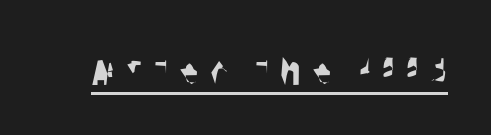
{"serif": "no", "width": "condensed", "stroke_contrast": "medium", "x_height": "large", "monospaced": "no", "underline": "yes", "letter_spacing": "wide", "letter_spacing_em": 0.25, "glyph_px": 46}
